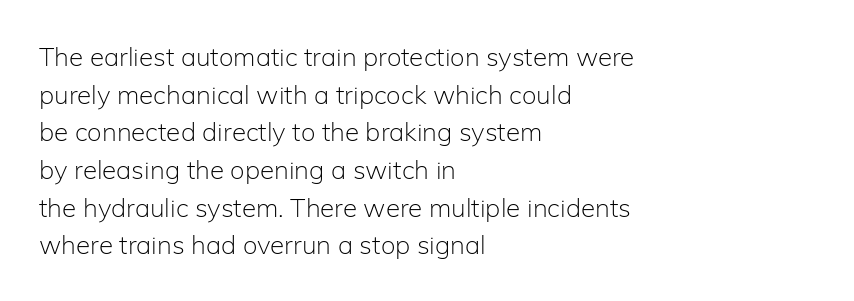
This sample is left-justified, so line endings fall wherever the words run out. Short note: letters normally spaced. These lines were composed using upright roman letters. Nothing heavy about these letters — not bold at all. The glyphs are unaccompanied by any horizontal stroke below them. Quick note: interline space is typical.
